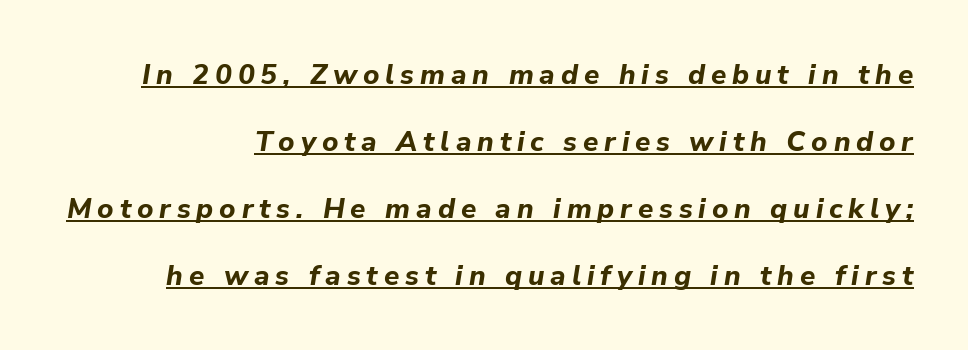
Note the varied advance widths — an 'i' is clearly narrower than an 'm'. A typesetter would call this heavily tracked-out type. This is oblique type, the kind used for emphasis or titles. Successive baselines arrive slowly, with a big drop between each. On the weight axis this lands at bold, roughly 700.
